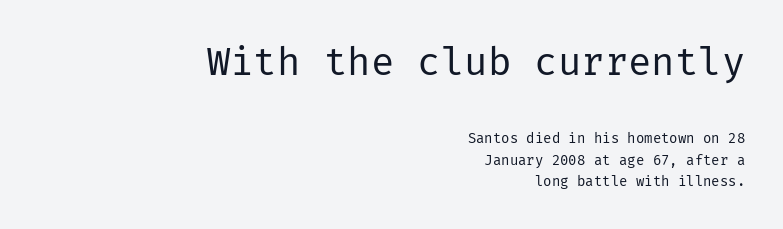
Q: Is the text bold? A: No.
Q: Is the text italic (slanted)? A: No, it is upright.
Q: Is the typeface a serif or a sans-serif typeface? A: Sans-serif.
Q: Is the text underlined? A: No.
Q: How is the paragraph aligned? A: Right-aligned.
Q: Is the spacing between letters normal or unusually wide? A: Normal.
Q: Is the spacing between lines tight, normal or loose? A: Normal.
Q: Which block of text is set in a larger size, the first (top) or the second (bottom)? A: The first (top) one.
Q: Width (condensed, normal, or wide)? A: Normal.
Q: Stroke contrast? A: Low.
Q: x-height? A: Medium.
